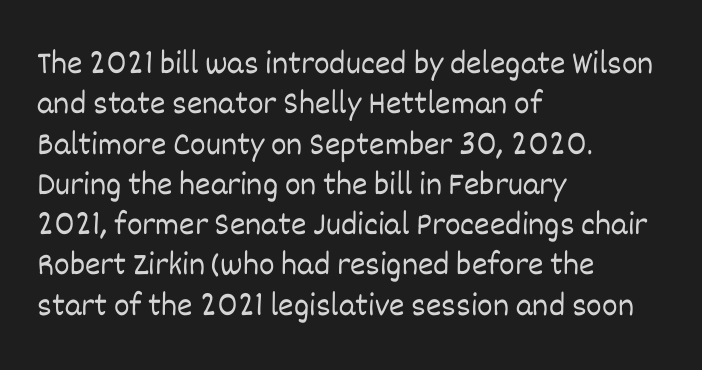
The image shows 33 px light type, upright; set left-aligned, line spacing 1.22x, normal letter spacing, not underlined; low stroke contrast and a large x-height.
